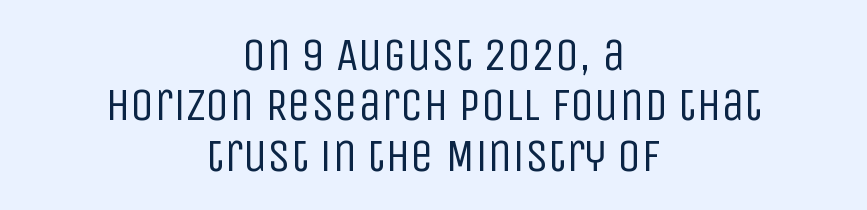
Q: Is the text bold? A: No.
Q: Is the text italic (slanted)? A: No, it is upright.
Q: Is the typeface a serif or a sans-serif typeface? A: Sans-serif.
Q: Is the text underlined? A: No.
Q: How is the paragraph aligned? A: Centered.
Q: Is the spacing between letters normal or unusually wide? A: Normal.
Q: Is the spacing between lines tight, normal or loose? A: Tight.
Q: Width (condensed, normal, or wide)? A: Condensed.
Q: Stroke contrast? A: Low.
Q: x-height? A: Large.
Q: Monospaced? A: No.
